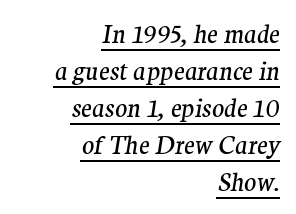
Heaviness? Minimal to ordinary, like unemphasized prose. The typesetter has applied underlining to the passage shown. Notice how the stems are inclined rather than vertical — that's the hallmark of italics. These lines sit exactly where default settings would place them.
